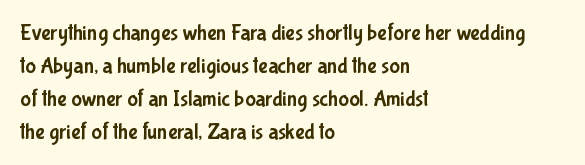
{"italic": "no", "underline": "no", "align": "left", "line_spacing": "normal", "line_spacing_ratio": 1.5, "letter_spacing": "normal", "letter_spacing_em": 0.0, "glyph_px": 22}
